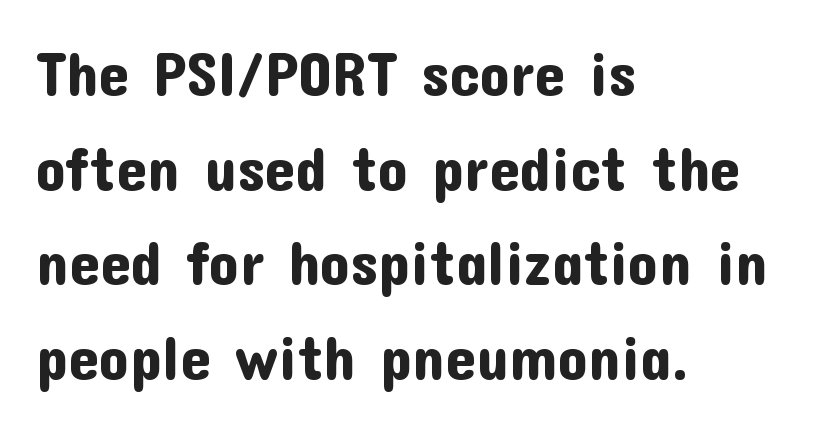
Q: Is the text italic (slanted)? A: No, it is upright.
Q: Is the typeface a serif or a sans-serif typeface? A: Sans-serif.
Q: Is the text underlined? A: No.
Q: How is the paragraph aligned? A: Left-aligned.
Q: Is the spacing between letters normal or unusually wide? A: Normal.
Q: Is the spacing between lines tight, normal or loose? A: Normal.
Q: Width (condensed, normal, or wide)? A: Normal.
Q: Stroke contrast? A: Low.
Q: x-height? A: Medium.
Q: Monospaced? A: No.
